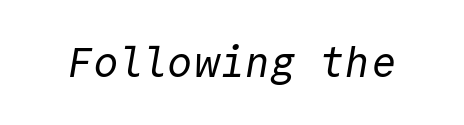
The image shows 42 px regular-weight sans-serif type, monospaced; set normal letter spacing, not underlined; a medium x-height.
